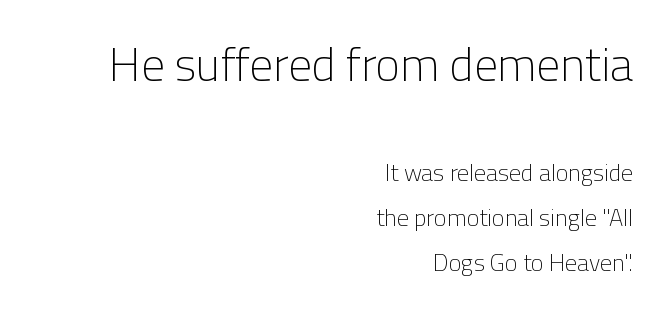
The image shows 47 px light sans-serif type, upright; set right-aligned, line spacing 1.88x, normal letter spacing, not underlined; the first (top) block is 1.96x larger; low stroke contrast and a medium x-height.
